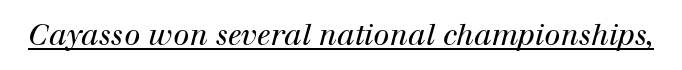
The letterforms sit shoulder to shoulder at normal distance. The face used here is seriffed, in the tradition of book romans. Is this a fixed-width face? No — the glyphs have proportional, varying widths. The rendering applies a slant to the glyphs. The specimen includes a rule beneath the text block's lines. Stem width sits at or under what a default text font uses.
